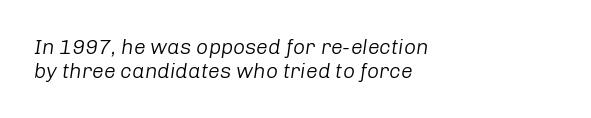
The string is rendered with underlining switched off. The font's italic variant was chosen for this text. Reading down the block, your eye returns to a fixed left position each line. No extra ink here — the face is not bold. Tracking here is standard; glyphs follow each other at the usual distance.
